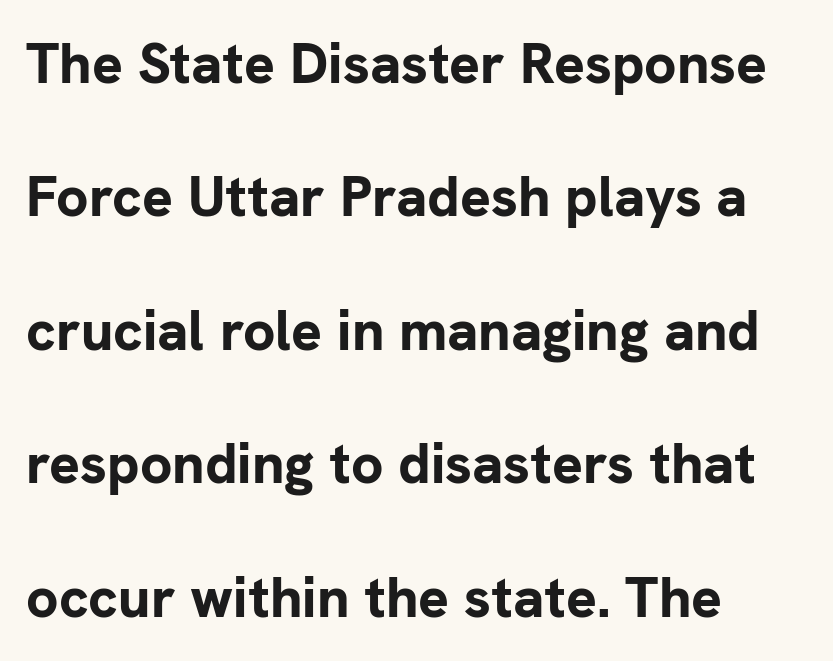
The image shows 57 px bold sans-serif type, upright; set left-aligned, loose line spacing (2.34x), normal letter spacing, not underlined; low stroke contrast and a medium x-height.
